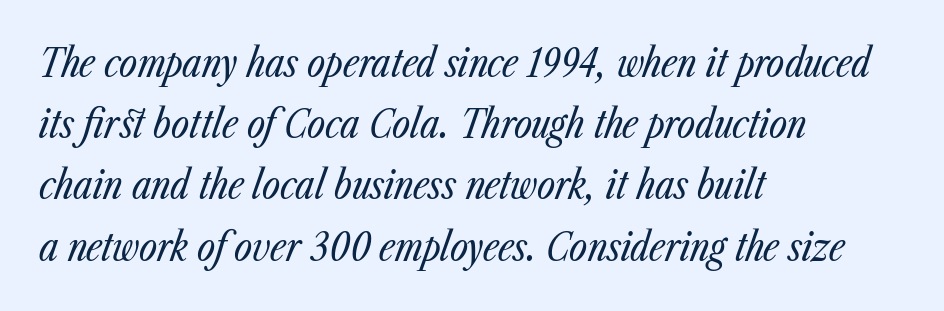
Q: Is the text bold? A: No.
Q: Is the text italic (slanted)? A: Yes, it leans right by about 23 degrees.
Q: Is the text underlined? A: No.
Q: How is the paragraph aligned? A: Left-aligned.
Q: Is the spacing between letters normal or unusually wide? A: Normal.
Q: Is the spacing between lines tight, normal or loose? A: Normal.
Q: Width (condensed, normal, or wide)? A: Condensed.
Q: Stroke contrast? A: Low.
Q: x-height? A: Medium.
Q: Monospaced? A: No.
